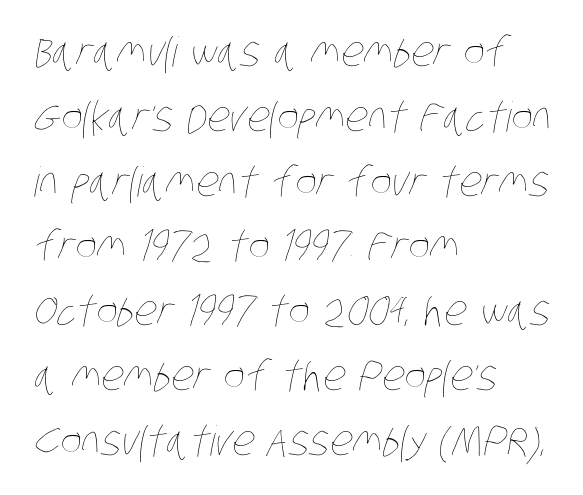
{"bold": "no", "weight": "thin", "width": "condensed", "stroke_contrast": "low", "x_height": "large", "monospaced": "no", "underline": "no", "align": "left", "line_spacing": "normal", "line_spacing_ratio": 1.58, "letter_spacing": "normal", "letter_spacing_em": 0.0, "glyph_px": 41}
